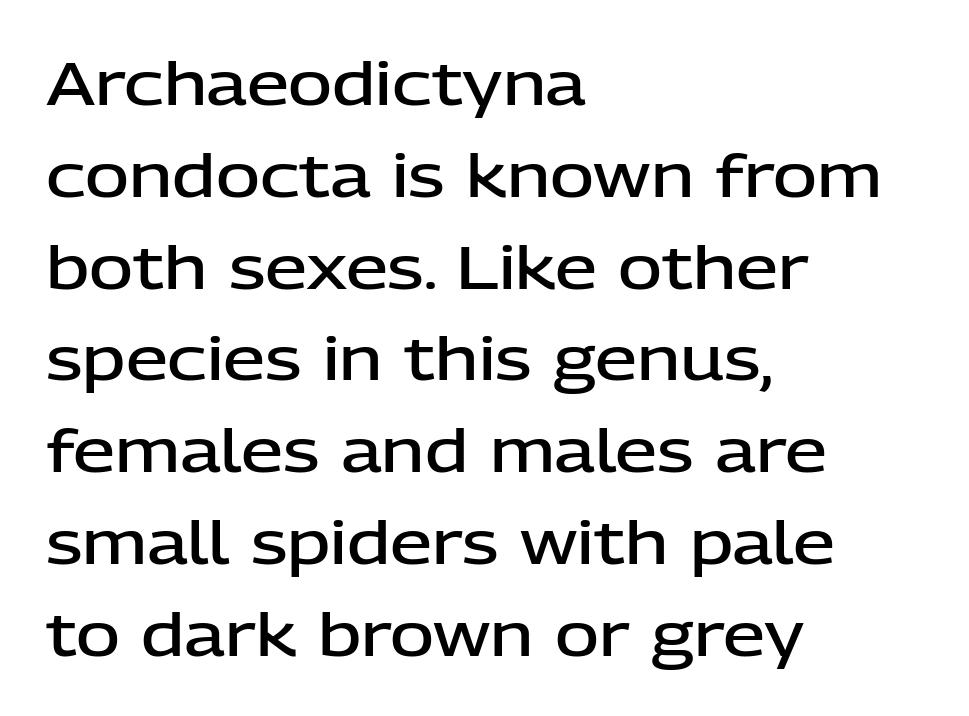
{"serif": "no", "italic": "no", "bold": "semi", "weight": "semibold", "width": "normal", "stroke_contrast": "low", "x_height": "medium", "monospaced": "no", "underline": "no", "align": "left", "line_spacing": "normal", "line_spacing_ratio": 1.53, "letter_spacing": "normal", "letter_spacing_em": 0.0, "glyph_px": 60}
